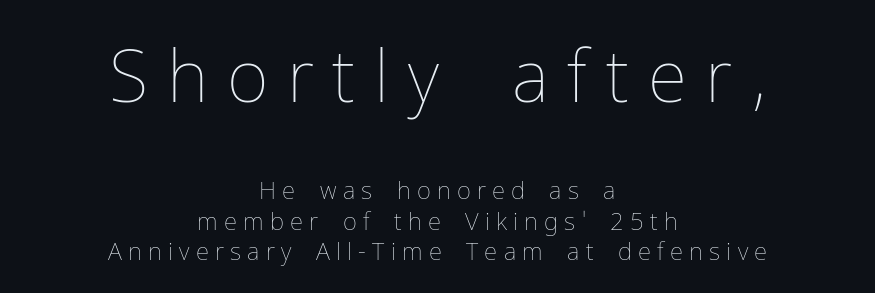
This rendering widens character spacing well past its baseline value. Italic? Not at all — the glyphs are vertical. The text block is weighted toward neither margin, spreading evenly from the middle. The passage shown is typed in a proportional face where columns would drift. Rule under the text: the space is simply empty. These two chunks differ in scale, with the top chunk taking the larger measure.
